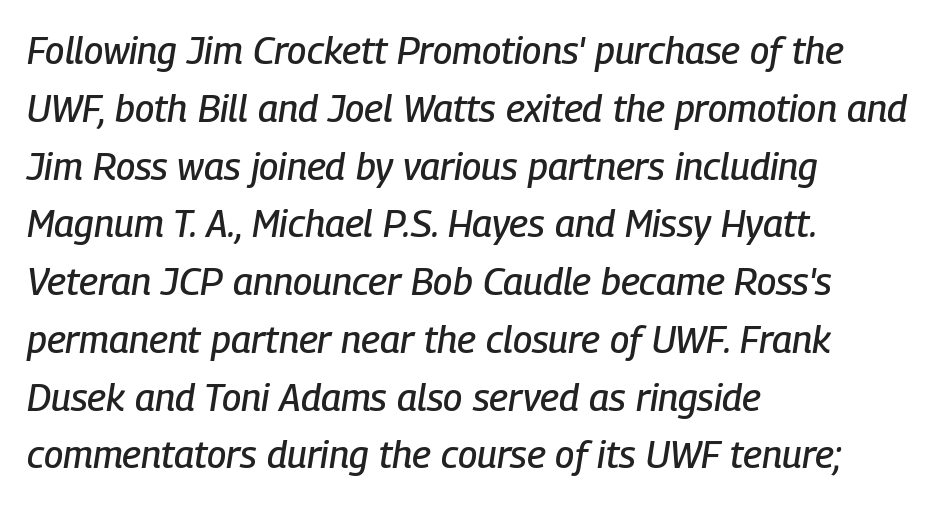
Line beginnings align vertically; line endings do not. This sample has the flowing, uneven cadence of proportional lettering. Bare-footed words on every line. Normally led — the rows are evenly, conventionally spaced. Emphasis-style slanted type is in use. Does extra space separate the letters? No, they use regular spacing.
